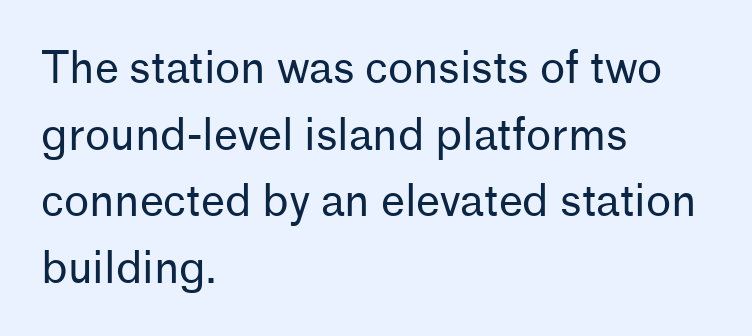
Nothing sits at the stroke ends, so this counts as sans-serif. The letters advance in unequal steps, a hallmark of proportional type. Here the glyphs are tracked normally, forming tight word shapes. The lettering stays uniformly vertical, giving the passage a roman look. The face looks like a standard text weight, possibly lighter. This rendering uses left alignment, leaving the right contour irregular.
